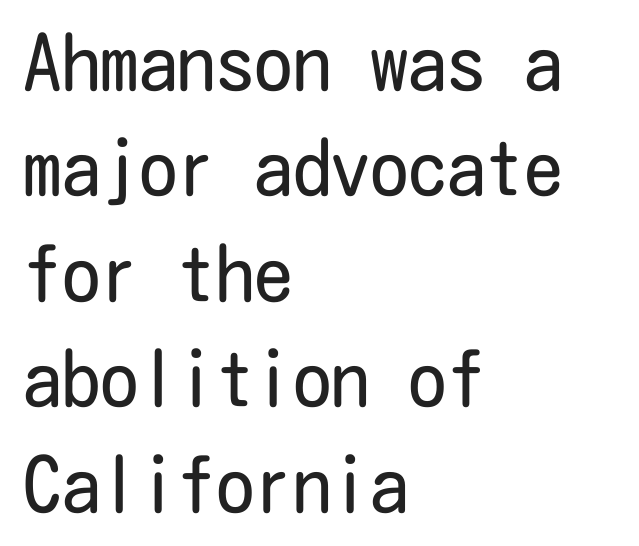
Q: Is the text bold? A: No.
Q: Is the text italic (slanted)? A: No, it is upright.
Q: Is the typeface a serif or a sans-serif typeface? A: Sans-serif.
Q: Is the text underlined? A: No.
Q: How is the paragraph aligned? A: Left-aligned.
Q: Is the spacing between letters normal or unusually wide? A: Normal.
Q: Is the spacing between lines tight, normal or loose? A: Normal.
Q: Width (condensed, normal, or wide)? A: Condensed.
Q: Stroke contrast? A: Low.
Q: x-height? A: Medium.
